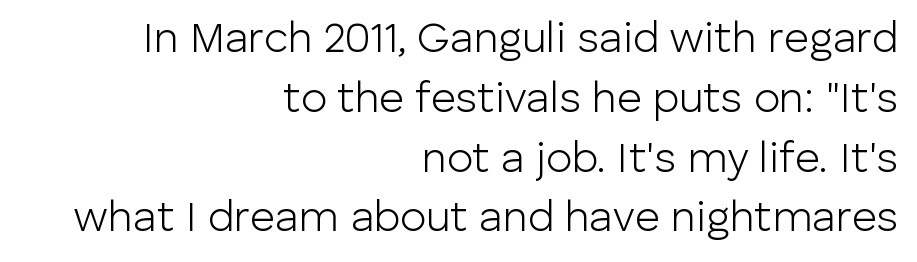
{"serif": "no", "italic": "no", "bold": "no", "weight": "light", "width": "normal", "stroke_contrast": "low", "x_height": "medium", "monospaced": "no", "underline": "no", "align": "right", "line_spacing": "normal", "line_spacing_ratio": 1.39, "letter_spacing": "normal", "letter_spacing_em": 0.0, "glyph_px": 43}
